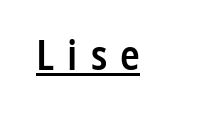
The image shows 41 px semibold, condensed sans-serif type, upright; set unusually wide letter spacing (+0.32 em), underlined; low stroke contrast and a medium x-height.
